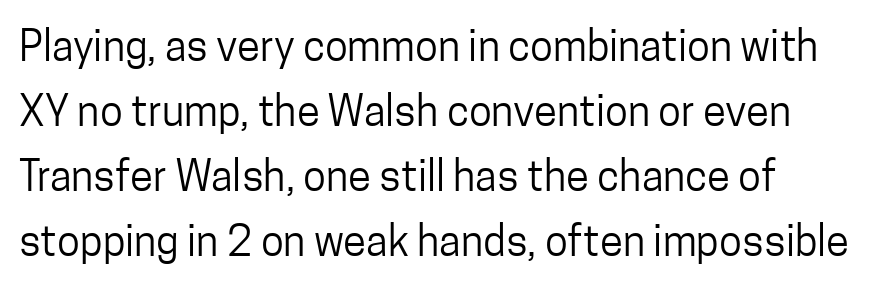
Honestly, the row spacing looks completely unremarkable. Is this a fixed-width face? No — the glyphs have proportional, varying widths. This is not heavy type; no bold has been used. Examine the stroke ends and you'll find no serifs.
